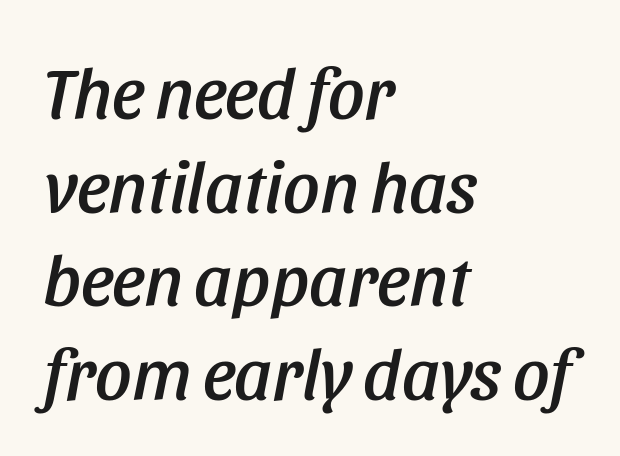
Quick note: italic. Has an underline been added? It has not. Line beginnings align vertically; line endings do not. Is there much room between lines? A standard amount, neither cramped nor airy. Varying glyph widths throughout — classic text-font behaviour.
